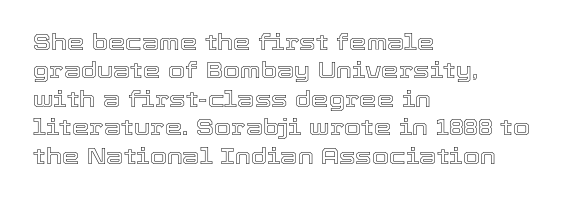
{"italic": "no", "underline": "no", "align": "left", "line_spacing": "normal", "line_spacing_ratio": 1.29, "letter_spacing": "normal", "letter_spacing_em": 0.0, "glyph_px": 22}
